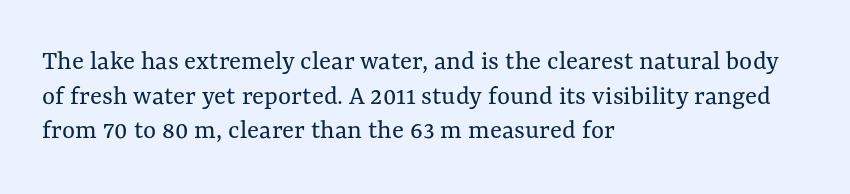
Compared with a centered layout, this one pins lines to the left instead. The gaps between neighbouring characters are ordinary and unremarkable. These lines are rendered in a variable-pitch font. The strokes are not fattened; the text isn't bold. The space directly below the letters is spotless. The lettering stays uniformly vertical, giving the passage a roman look.
